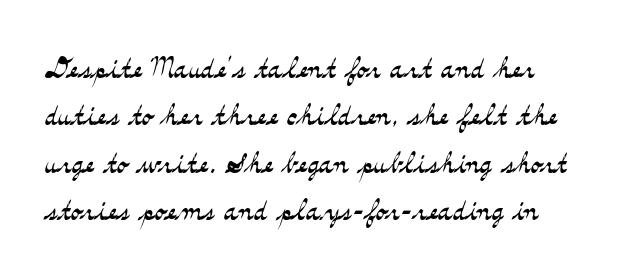
{"serif": "yes", "bold": "no", "weight": "light", "width": "wide", "stroke_contrast": "medium", "x_height": "small", "monospaced": "no", "underline": "no", "line_spacing": "normal", "line_spacing_ratio": 1.25, "letter_spacing": "normal", "letter_spacing_em": 0.0, "glyph_px": 38}
